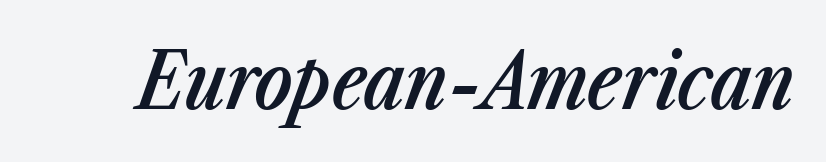
{"italic": "yes", "lean": "right", "slant_degrees": 23, "bold": "semi", "weight": "semibold", "width": "condensed", "stroke_contrast": "low", "x_height": "medium", "monospaced": "no", "underline": "no", "letter_spacing": "normal", "letter_spacing_em": 0.0, "glyph_px": 79}
